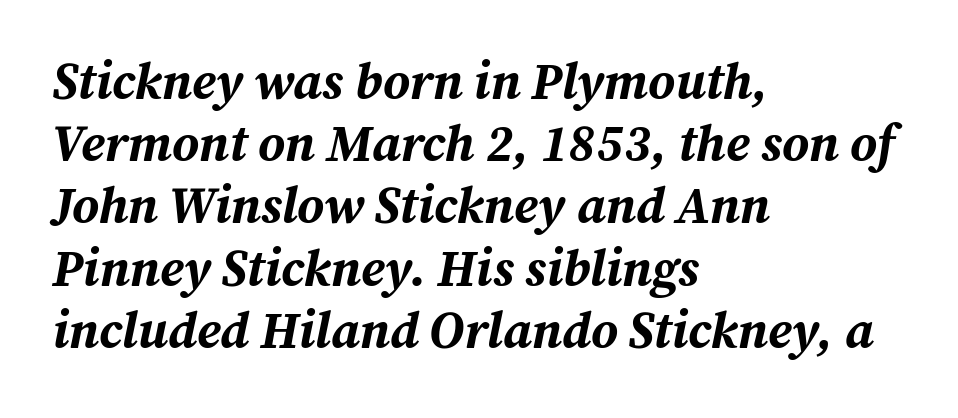
Q: Is the text bold? A: Yes.
Q: Is the text italic (slanted)? A: Yes, it leans right by about 12 degrees.
Q: Is the text underlined? A: No.
Q: How is the paragraph aligned? A: Left-aligned.
Q: Is the spacing between letters normal or unusually wide? A: Normal.
Q: Width (condensed, normal, or wide)? A: Normal.
Q: Stroke contrast? A: Medium.
Q: x-height? A: Medium.
Q: Monospaced? A: No.
